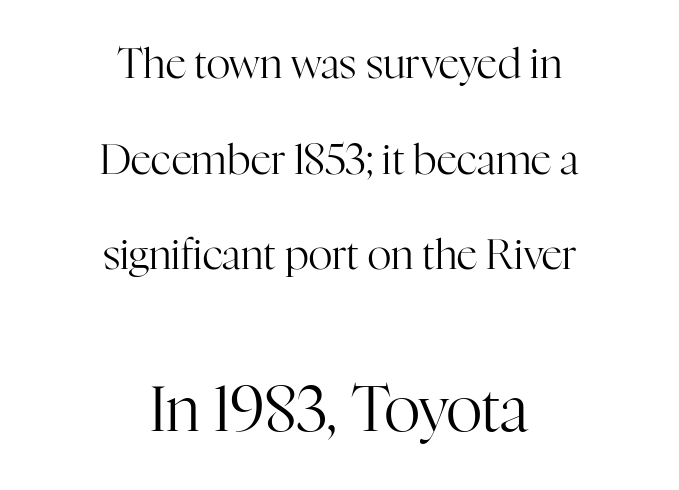
The image shows 62 px regular-weight serif type, upright; set centered, loose line spacing (2.33x), normal letter spacing, not underlined; the second (bottom) block is 1.51x larger; high stroke contrast and a medium x-height.
